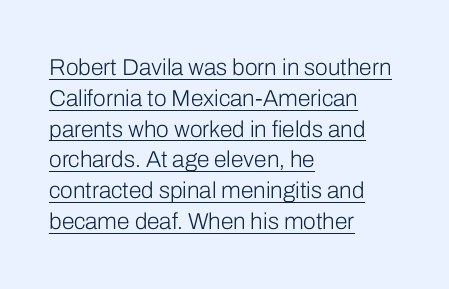
The image shows 23 px text type, upright; set left-aligned, normal line spacing (1.34x), normal letter spacing, underlined.
